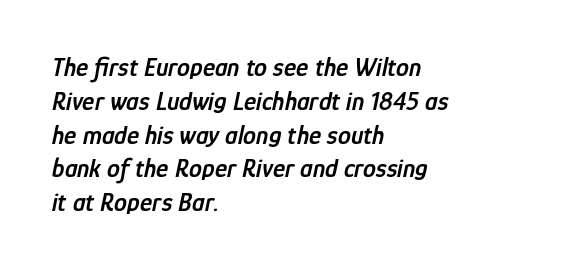
{"italic": "yes", "lean": "right", "slant_degrees": 12, "bold": "semi", "underline": "no", "align": "left", "line_spacing": "normal", "line_spacing_ratio": 1.3, "letter_spacing": "normal", "letter_spacing_em": 0.0, "glyph_px": 26}
